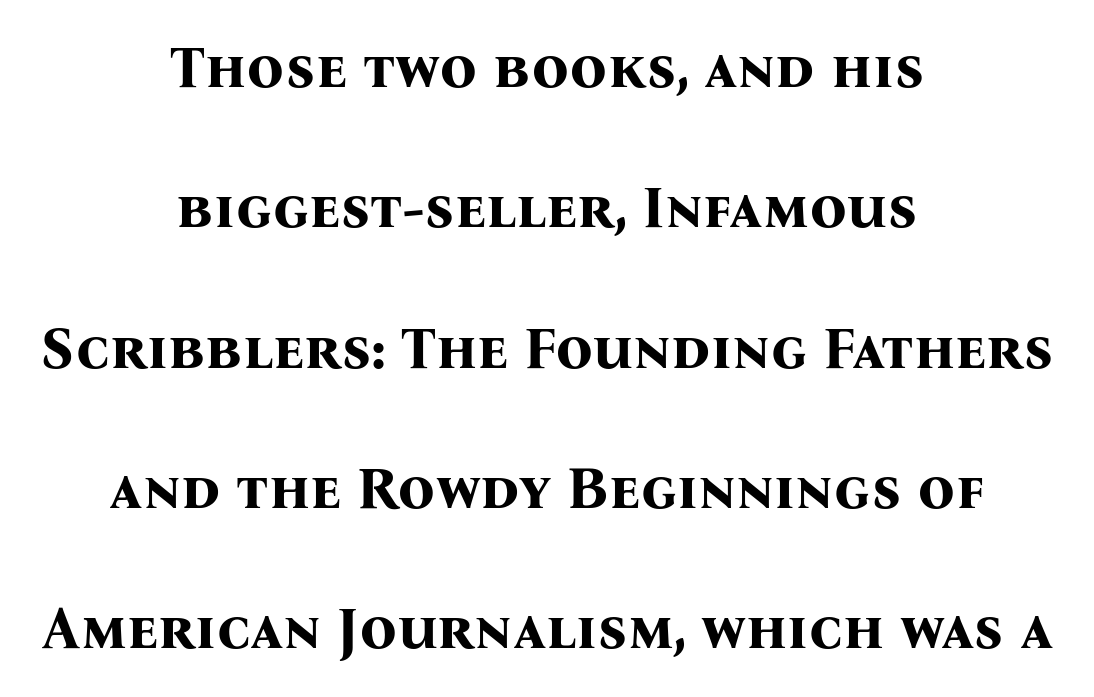
The image shows 58 px bold serif type, upright; set centered, loose line spacing (2.42x), normal letter spacing, not underlined; medium stroke contrast and a medium x-height.
